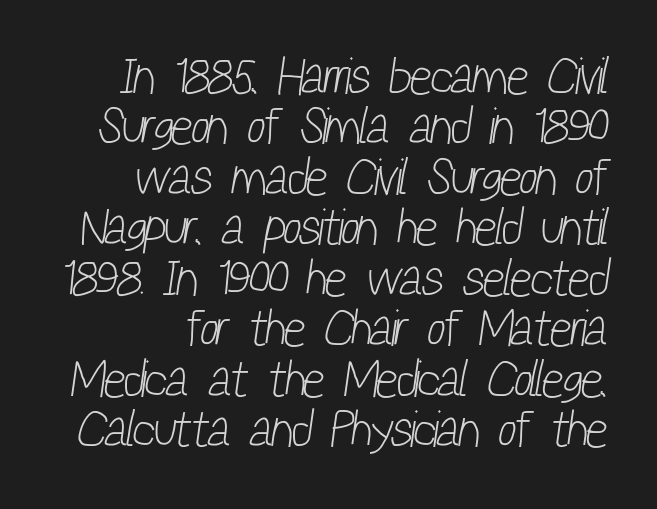
{"serif": "no", "bold": "no", "weight": "light", "width": "condensed", "stroke_contrast": "low", "x_height": "medium", "monospaced": "no", "underline": "no", "align": "right", "line_spacing": "tight", "line_spacing_ratio": 0.97, "letter_spacing": "normal", "letter_spacing_em": 0.0, "glyph_px": 52}
